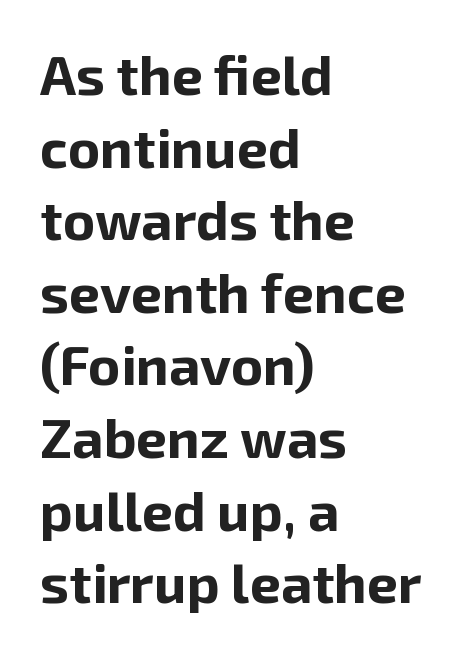
{"serif": "no", "italic": "no", "bold": "yes", "weight": "bold", "width": "normal", "stroke_contrast": "low", "x_height": "medium", "monospaced": "no", "underline": "no", "align": "left", "line_spacing": "normal", "line_spacing_ratio": 1.32, "letter_spacing": "normal", "letter_spacing_em": 0.0, "glyph_px": 55}
